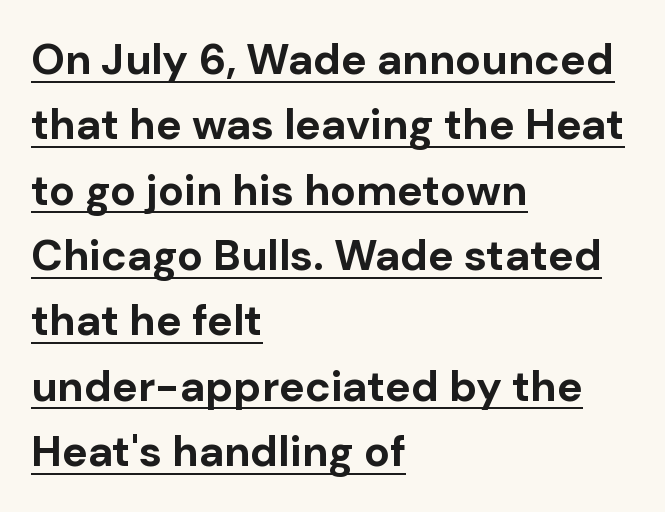
Q: Is the text bold? A: Yes.
Q: Is the text italic (slanted)? A: No, it is upright.
Q: Is the typeface a serif or a sans-serif typeface? A: Sans-serif.
Q: Is the text underlined? A: Yes.
Q: How is the paragraph aligned? A: Left-aligned.
Q: Is the spacing between letters normal or unusually wide? A: Normal.
Q: Is the spacing between lines tight, normal or loose? A: Normal.
Q: Width (condensed, normal, or wide)? A: Normal.
Q: Stroke contrast? A: Low.
Q: x-height? A: Medium.
Q: Monospaced? A: No.
